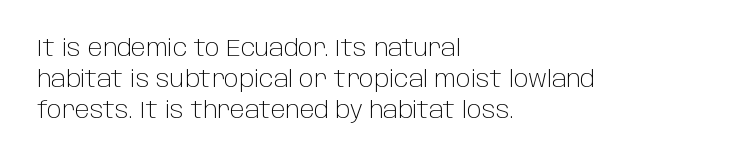
Posture: upright roman. The ragged edge is on the right, which tells us the setting is flush left. Reading down the column, the eye jumps a familiar distance to each next line. The specimen omits any rule beneath the text block's lines. The face looks like a standard text weight, possibly lighter.
